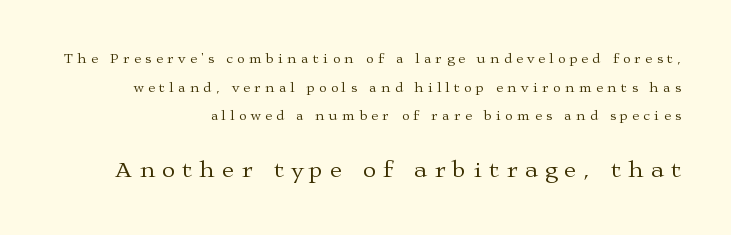
{"italic": "no", "bold": "no", "underline": "no", "align": "right", "line_spacing": "loose", "line_spacing_ratio": 2.05, "letter_spacing": "wide", "letter_spacing_em": 0.31, "larger_block": "second", "size_ratio": 1.71, "glyph_px": 24}
